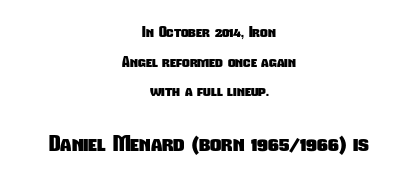
{"bold": "yes", "underline": "no", "align": "center", "line_spacing": "loose", "line_spacing_ratio": 1.98, "letter_spacing": "normal", "letter_spacing_em": 0.0, "larger_block": "second", "size_ratio": 1.47, "glyph_px": 22}
